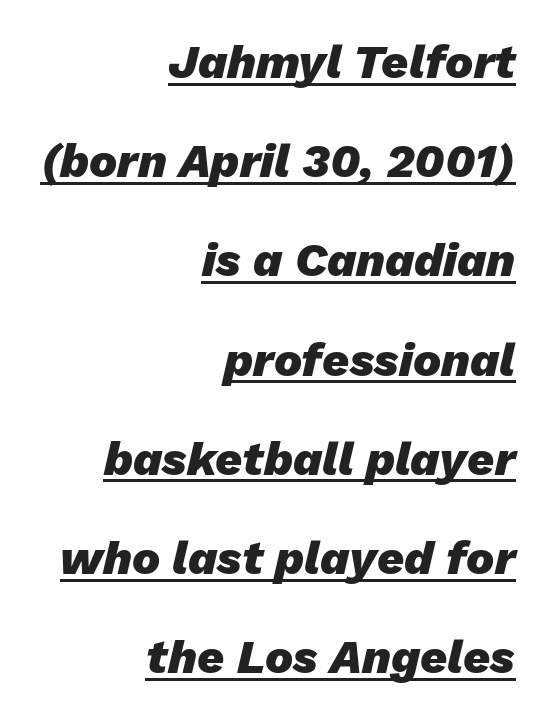
This is heavy type, rendered in bold. It's the slanting kind of type. The passage shown is typed in a proportional face where columns would drift. The ragged edge is on the left, which tells us the setting is flush right.
